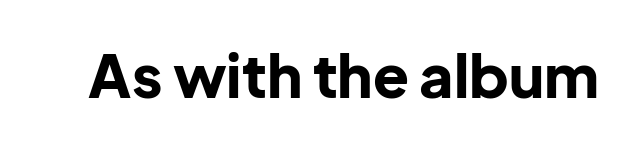
Q: Is the text bold? A: Yes.
Q: Is the text italic (slanted)? A: No, it is upright.
Q: Is the typeface a serif or a sans-serif typeface? A: Sans-serif.
Q: Is the text underlined? A: No.
Q: Is the spacing between letters normal or unusually wide? A: Normal.
Q: Width (condensed, normal, or wide)? A: Normal.
Q: Stroke contrast? A: Low.
Q: x-height? A: Medium.
Q: Monospaced? A: No.
